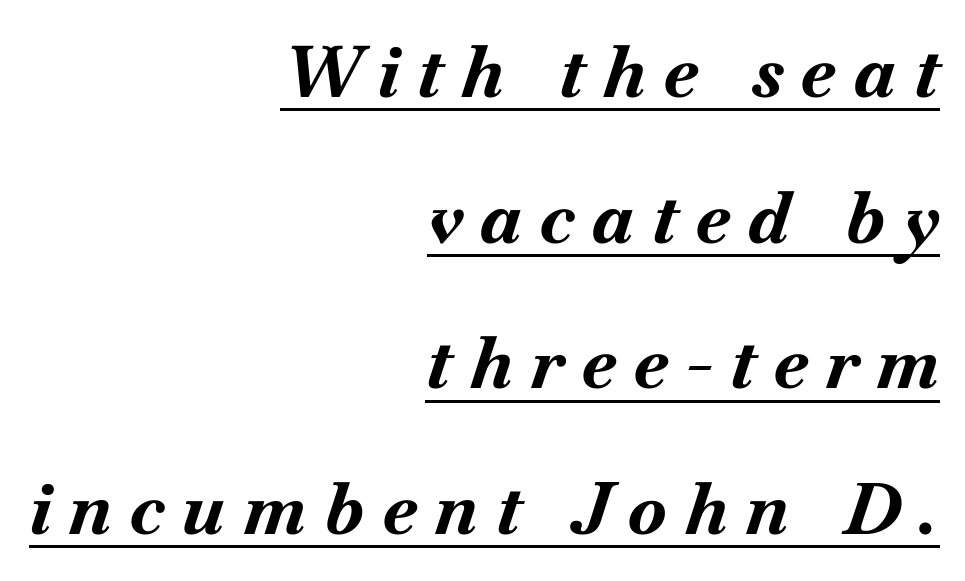
The image shows 71 px bold type, italic (leaning right); set right-aligned, loose line spacing (2.05x), unusually wide letter spacing (+0.26 em), underlined; medium stroke contrast and a small x-height.
